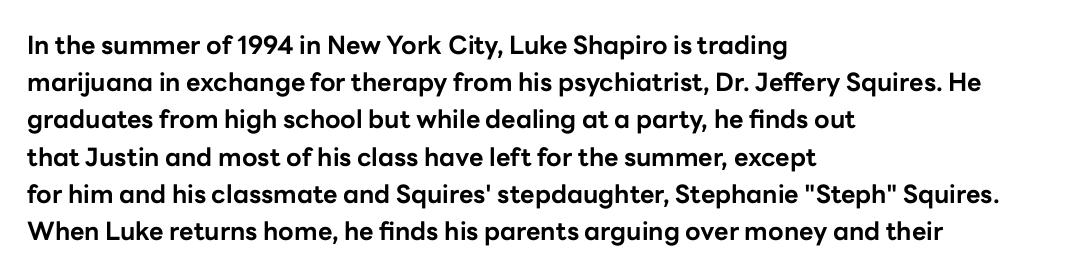
Q: Is the text bold? A: Yes.
Q: Is the text italic (slanted)? A: No, it is upright.
Q: Is the text underlined? A: No.
Q: How is the paragraph aligned? A: Left-aligned.
Q: Is the spacing between letters normal or unusually wide? A: Normal.
Q: Is the spacing between lines tight, normal or loose? A: Normal.
